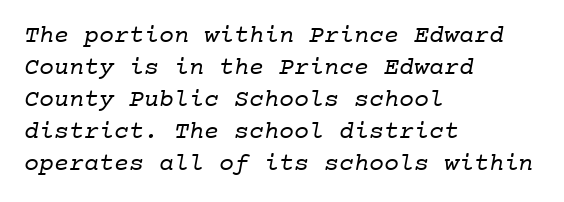
Q: Is the text bold? A: No.
Q: Is the text underlined? A: No.
Q: How is the paragraph aligned? A: Left-aligned.
Q: Is the spacing between letters normal or unusually wide? A: Normal.
Q: Is the spacing between lines tight, normal or loose? A: Normal.
